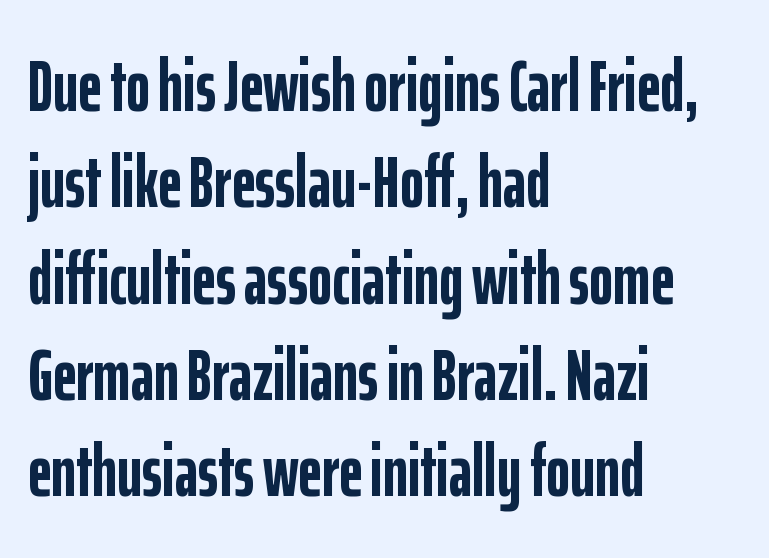
Q: Is the text bold? A: Yes.
Q: Is the text italic (slanted)? A: No, it is upright.
Q: Is the typeface a serif or a sans-serif typeface? A: Sans-serif.
Q: Is the text underlined? A: No.
Q: How is the paragraph aligned? A: Left-aligned.
Q: Is the spacing between letters normal or unusually wide? A: Normal.
Q: Is the spacing between lines tight, normal or loose? A: Normal.
Q: Width (condensed, normal, or wide)? A: Condensed.
Q: Stroke contrast? A: Low.
Q: x-height? A: Medium.
Q: Monospaced? A: No.
